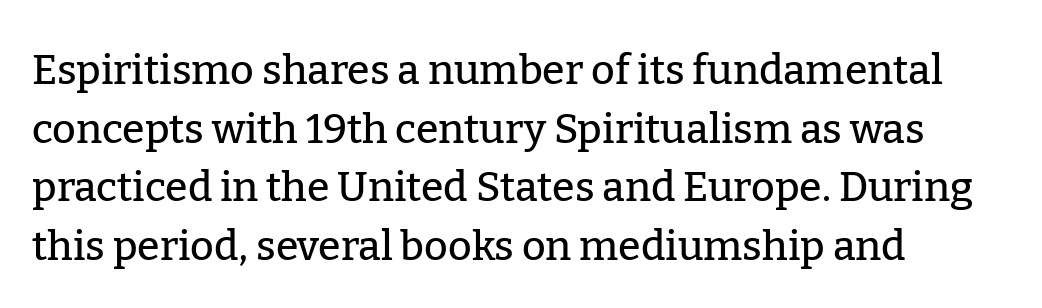
Q: Is the text italic (slanted)? A: No, it is upright.
Q: Is the typeface a serif or a sans-serif typeface? A: Serif.
Q: Is the text underlined? A: No.
Q: How is the paragraph aligned? A: Left-aligned.
Q: Is the spacing between letters normal or unusually wide? A: Normal.
Q: Is the spacing between lines tight, normal or loose? A: Normal.
Q: Width (condensed, normal, or wide)? A: Normal.
Q: Stroke contrast? A: Low.
Q: x-height? A: Medium.
Q: Monospaced? A: No.
